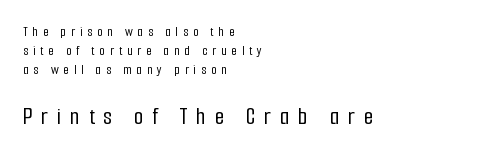
These lines have a slow, spaced-out rhythm from letter to letter. When letters stand straight like this, we call the style roman or upright. In terms of leading, this rendering sits right in the middle. In this sample the second text group is rendered at the bigger scale. Caption: multi-line text, flush left, ragged right.
